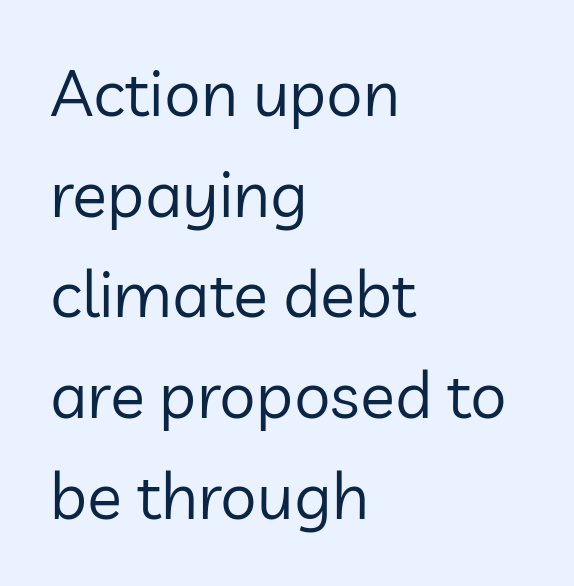
The image shows 65 px regular-weight sans-serif type, upright; set left-aligned, normal line spacing (1.55x), normal letter spacing, not underlined; low stroke contrast and a medium x-height.
